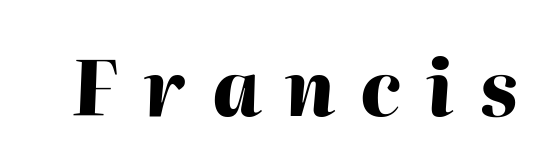
{"italic": "yes", "lean": "right", "slant_degrees": 2, "bold": "yes", "weight": "heavy", "width": "normal", "stroke_contrast": "high", "x_height": "medium", "monospaced": "no", "underline": "no", "letter_spacing": "wide", "letter_spacing_em": 0.33, "glyph_px": 76}
